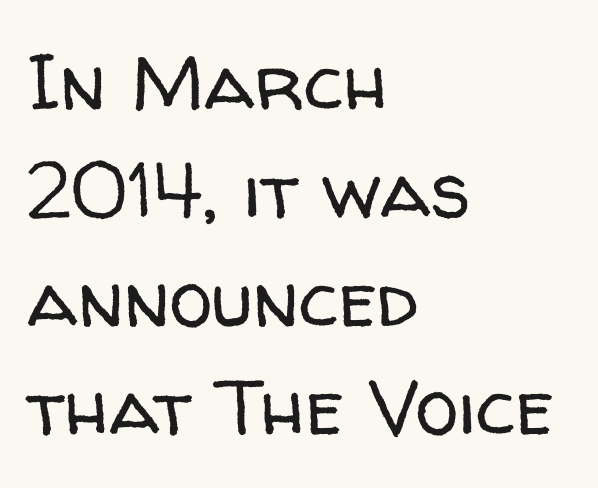
The image shows 78 px regular-weight sans-serif type, upright; set left-aligned, normal line spacing (1.39x), normal letter spacing, not underlined; low stroke contrast and a medium x-height.
